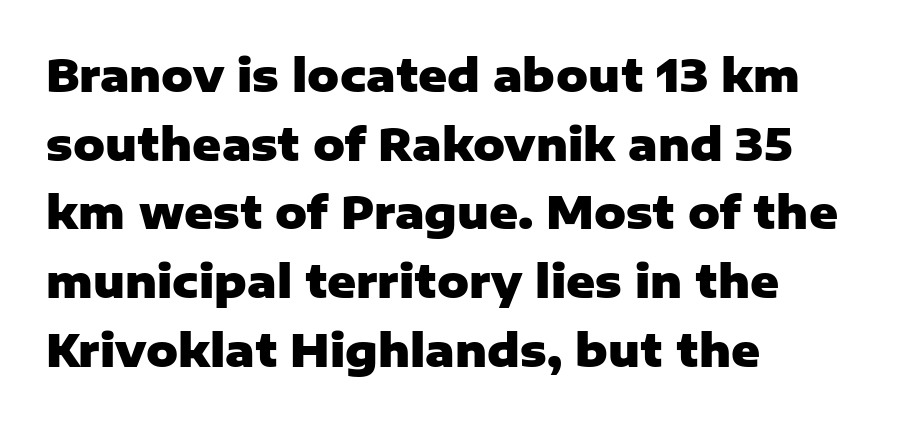
The image shows 44 px heavy sans-serif type, upright; set left-aligned, normal line spacing (1.56x), normal letter spacing, not underlined; low stroke contrast and a medium x-height.
